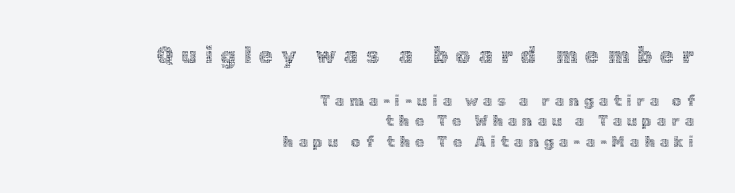
The image shows 23 px text type, upright; set right-aligned, normal line spacing (1.37x), unusually wide letter spacing (+0.34 em), not underlined; the first (top) block is 1.53x larger.
